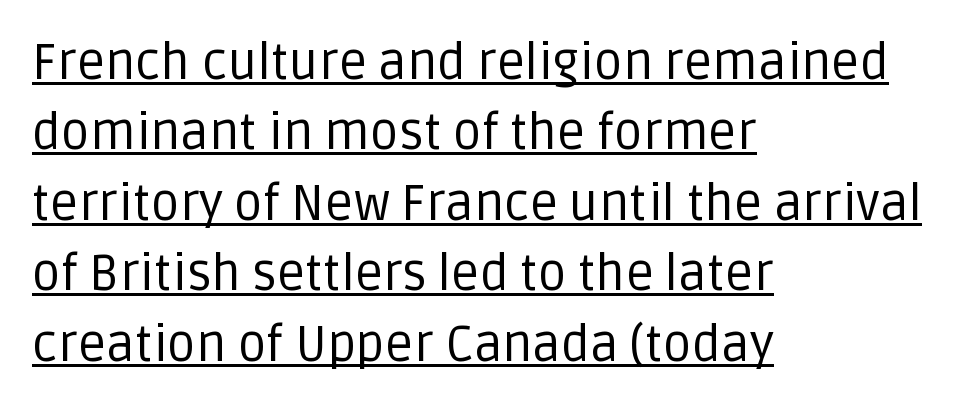
These lines were composed using upright roman letters. Weight class: somewhere from thin through regular. Spacing verdict: proportional, widths tailored to each character. Words appear dense and cohesive because spacing is normal.
